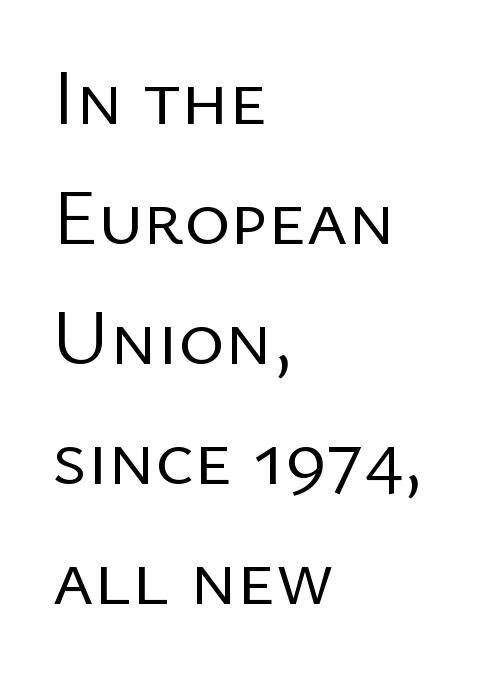
The image shows 79 px regular-weight sans-serif type, upright; set left-aligned, normal line spacing (1.52x), normal letter spacing, not underlined; low stroke contrast and a medium x-height.
